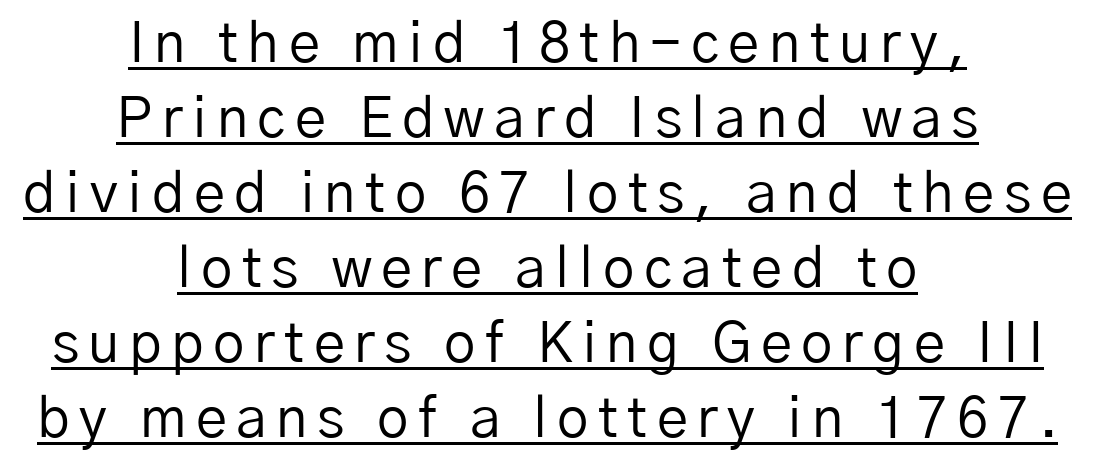
Caption: face not bold, strokes unweighted. To sum up the face: it is a sans, with no serifs. Here the designer chose a conventional face with non-uniform glyph widths. Students, observe: this is what conventionally led text looks like. The font's upright variant was chosen for this text.
